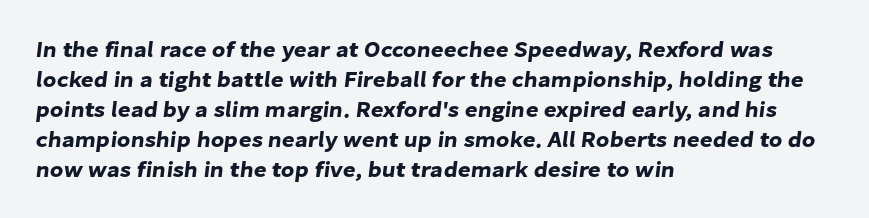
The space between consecutive lines is moderate. Underline: absent. Tracking here is standard; glyphs follow each other at the usual distance. Notice how the passage keeps a crisp vertical edge on the left only.
